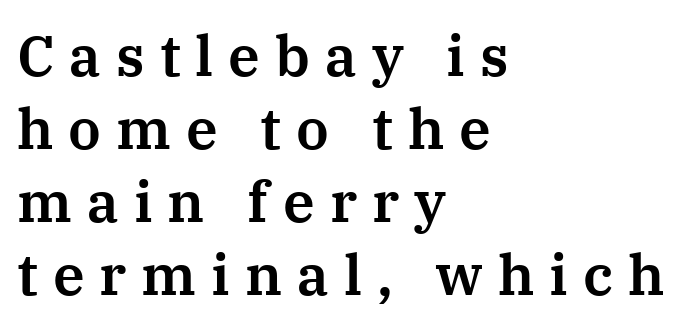
Alignment: flush left. Spacing verdict: proportional, widths tailored to each character. Horizontal bands of white between lines are of average thickness. Nope, not italic — everything's standing straight.
